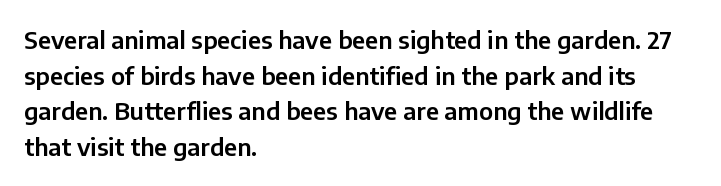
{"italic": "no", "underline": "no", "align": "left", "line_spacing": "normal", "line_spacing_ratio": 1.48, "letter_spacing": "normal", "letter_spacing_em": 0.0, "glyph_px": 24}
